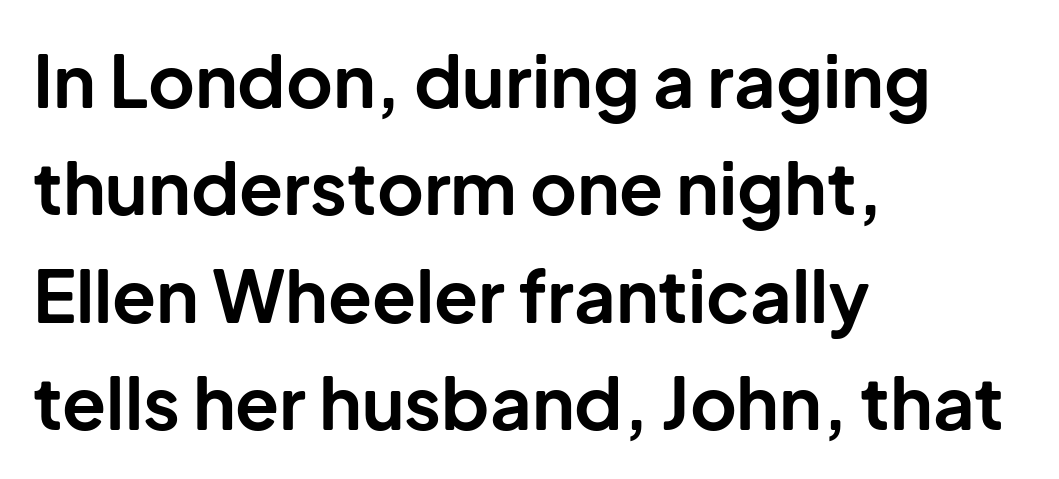
Q: Is the text bold? A: Yes.
Q: Is the text italic (slanted)? A: No, it is upright.
Q: Is the typeface a serif or a sans-serif typeface? A: Sans-serif.
Q: Is the text underlined? A: No.
Q: How is the paragraph aligned? A: Left-aligned.
Q: Is the spacing between letters normal or unusually wide? A: Normal.
Q: Is the spacing between lines tight, normal or loose? A: Normal.
Q: Width (condensed, normal, or wide)? A: Normal.
Q: Stroke contrast? A: Low.
Q: x-height? A: Medium.
Q: Monospaced? A: No.
